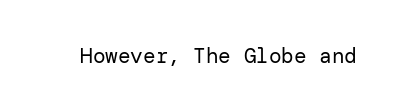
The image shows 21 px text type, upright; set normal letter spacing, not underlined.
